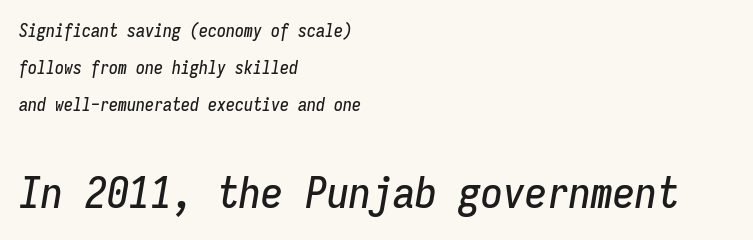
Q: Is the text italic (slanted)? A: Yes, it leans right by about 9 degrees.
Q: Is the text underlined? A: No.
Q: How is the paragraph aligned? A: Left-aligned.
Q: Is the spacing between letters normal or unusually wide? A: Normal.
Q: Is the spacing between lines tight, normal or loose? A: Loose.
Q: Which block of text is set in a larger size, the first (top) or the second (bottom)? A: The second (bottom) one.
Q: Width (condensed, normal, or wide)? A: Condensed.
Q: Stroke contrast? A: Low.
Q: x-height? A: Medium.
Q: Monospaced? A: Yes.
